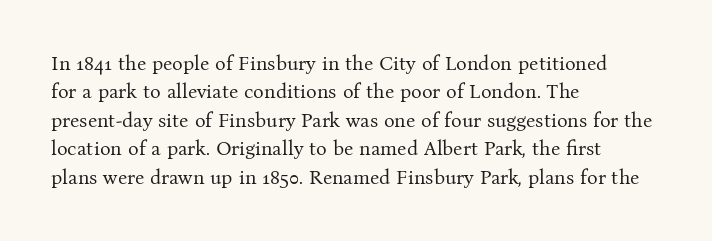
The image shows 20 px text type, upright; set left-aligned, normal line spacing (1.42x), normal letter spacing, not underlined.
